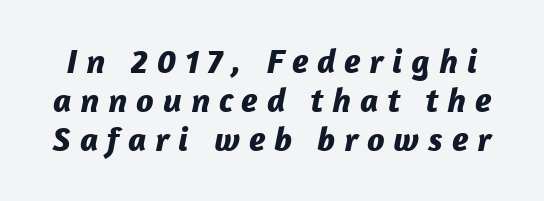
{"italic": "yes", "lean": "right", "slant_degrees": 12, "bold": "yes", "weight": "bold", "width": "normal", "stroke_contrast": "low", "x_height": "medium", "monospaced": "no", "underline": "no", "line_spacing": "tight", "line_spacing_ratio": 1.12, "letter_spacing": "wide", "letter_spacing_em": 0.25, "glyph_px": 35}
